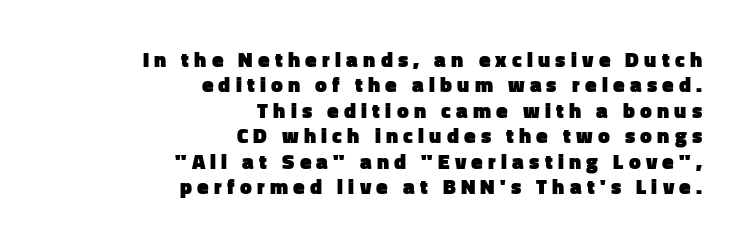
{"italic": "no", "bold": "yes", "underline": "no", "align": "right", "line_spacing_ratio": 1.21, "letter_spacing": "wide", "letter_spacing_em": 0.25, "glyph_px": 21}
